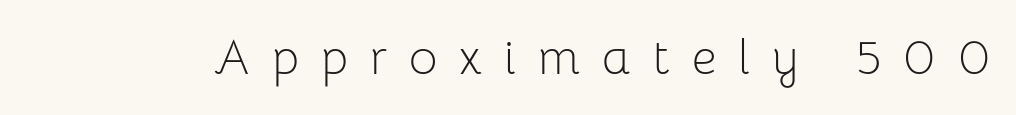
Q: Is the text bold? A: No.
Q: Is the text italic (slanted)? A: No, it is upright.
Q: Is the typeface a serif or a sans-serif typeface? A: Sans-serif.
Q: Is the text underlined? A: No.
Q: Is the spacing between letters normal or unusually wide? A: Unusually wide.
Q: Width (condensed, normal, or wide)? A: Normal.
Q: Stroke contrast? A: Low.
Q: x-height? A: Medium.
Q: Monospaced? A: No.
